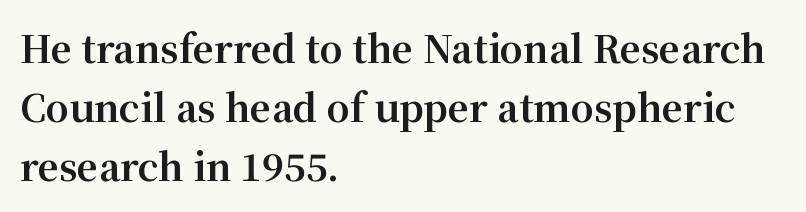
Q: Is the text bold? A: Yes.
Q: Is the text italic (slanted)? A: No, it is upright.
Q: Is the typeface a serif or a sans-serif typeface? A: Serif.
Q: Is the text underlined? A: No.
Q: How is the paragraph aligned? A: Left-aligned.
Q: Is the spacing between letters normal or unusually wide? A: Normal.
Q: Is the spacing between lines tight, normal or loose? A: Normal.
Q: Width (condensed, normal, or wide)? A: Normal.
Q: Stroke contrast? A: Medium.
Q: x-height? A: Medium.
Q: Monospaced? A: No.
